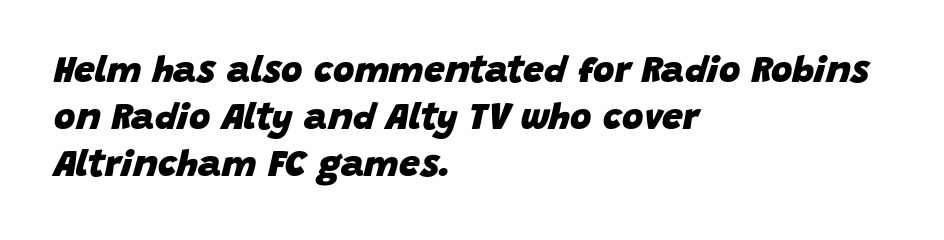
{"italic": "yes", "lean": "right", "slant_degrees": 15, "bold": "yes", "weight": "heavy", "width": "normal", "stroke_contrast": "low", "x_height": "large", "monospaced": "no", "underline": "no", "align": "left", "line_spacing": "normal", "line_spacing_ratio": 1.27, "letter_spacing": "normal", "letter_spacing_em": 0.0, "glyph_px": 37}
